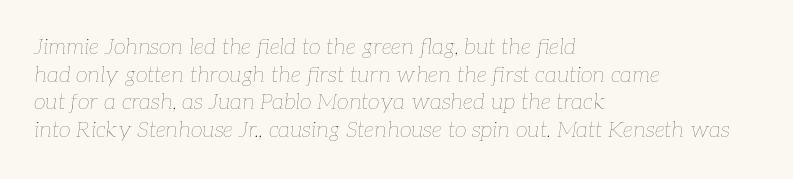
Alignment: flush left. The designer left line spacing at the default. The glyphs look as if they've been sheared to an angle. Stem width sits at or under what a default text font uses.
